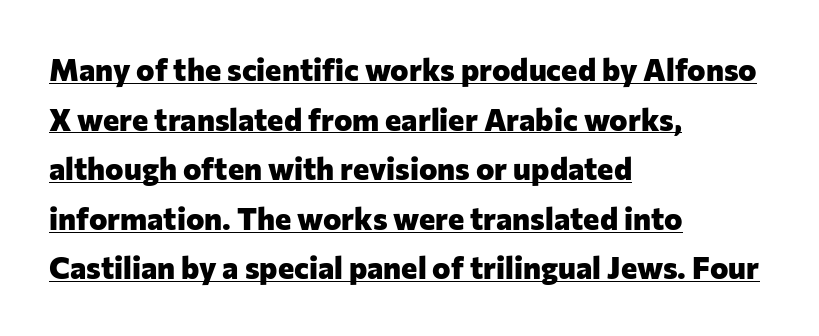
Is the block centered? No — it sits flush against the left margin. Typographic density is high because the face is bold. Decoration check: the copy is underlined. In terms of letterform style, serifs are entirely absent.
